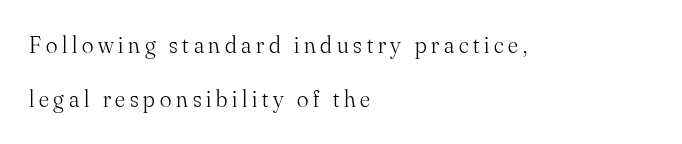
The image shows 24 px text type, upright; set left-aligned, loose line spacing (2.27x), unusually wide letter spacing (+0.2 em), not underlined.
